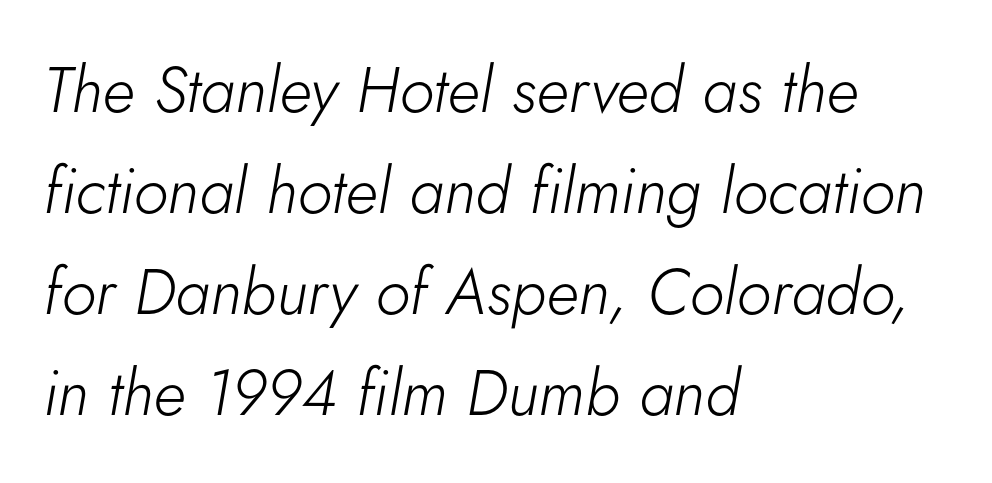
Q: Is the text bold? A: No.
Q: Is the text italic (slanted)? A: Yes, it leans right by about 5 degrees.
Q: Is the text underlined? A: No.
Q: How is the paragraph aligned? A: Left-aligned.
Q: Is the spacing between letters normal or unusually wide? A: Normal.
Q: Is the spacing between lines tight, normal or loose? A: Normal.
Q: Width (condensed, normal, or wide)? A: Normal.
Q: Stroke contrast? A: Low.
Q: x-height? A: Small.
Q: Monospaced? A: No.
